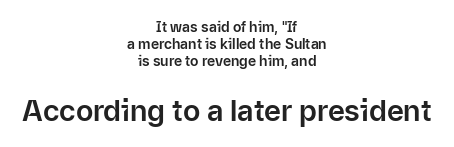
Q: Is the text italic (slanted)? A: No, it is upright.
Q: Is the typeface a serif or a sans-serif typeface? A: Sans-serif.
Q: Is the text underlined? A: No.
Q: How is the paragraph aligned? A: Centered.
Q: Is the spacing between letters normal or unusually wide? A: Normal.
Q: Which block of text is set in a larger size, the first (top) or the second (bottom)? A: The second (bottom) one.
Q: Width (condensed, normal, or wide)? A: Normal.
Q: Stroke contrast? A: Low.
Q: x-height? A: Medium.
Q: Monospaced? A: No.
